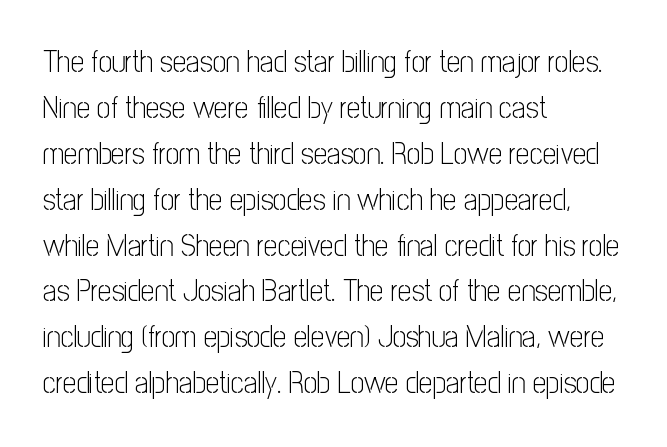
The image shows 30 px light, condensed sans-serif type, upright; set left-aligned, normal line spacing (1.53x), normal letter spacing, not underlined; low stroke contrast and a medium x-height.
